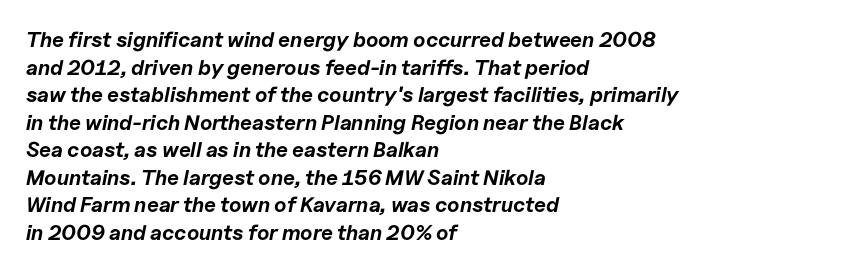
Layout note: lines flush left. Rule under the text: the space is simply empty. Honestly, the letter spacing is just normal — you wouldn't notice it. When letters slant like this, we call the style italic. Interline gaps are of average width in this sample. On the weight axis this lands at bold, roughly 700.
